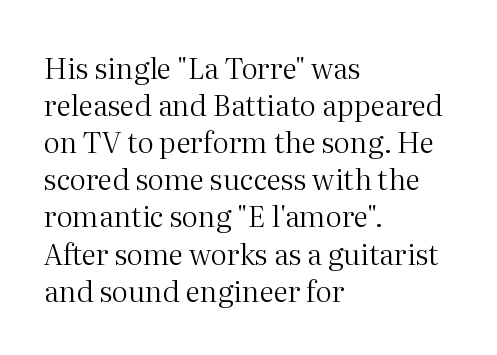
No word sits above an underline. Which margin do the lines hug? The left one — the right edge is uneven. Is this a sans? No — the strokes have serifs. Is the letter spacing exaggerated? No — it looks like the ordinary default.
